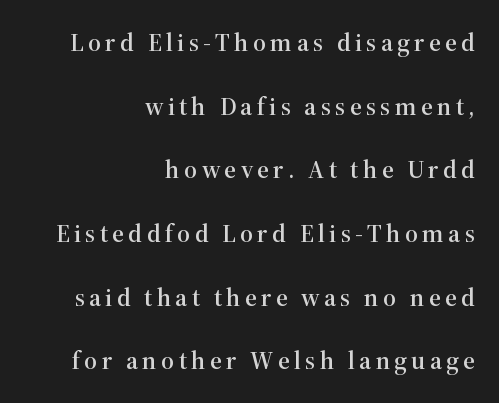
Horizontal alignment here is rightward, an uncommon choice for prose. Designer's note — italics off, roman on. Unmarked baselines from the first word to the last. The block of text is sparse from top to bottom, with ample space between rows.
